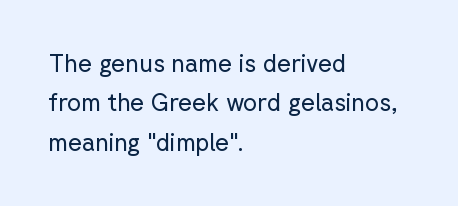
Q: Is the text bold? A: No.
Q: Is the text italic (slanted)? A: No, it is upright.
Q: Is the text underlined? A: No.
Q: How is the paragraph aligned? A: Left-aligned.
Q: Is the spacing between letters normal or unusually wide? A: Normal.
Q: Is the spacing between lines tight, normal or loose? A: Normal.
